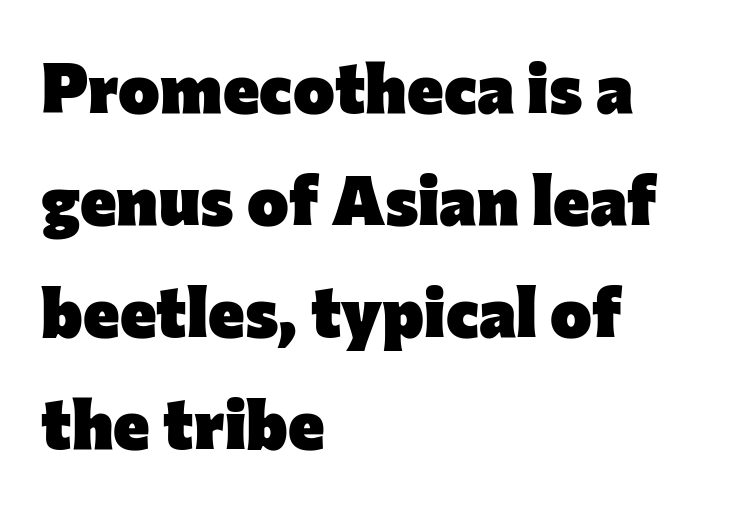
The gap between lines stays unmarked. Heavy-handed strokes throughout: this text is bold. The compositor pushed each line to the left boundary. The axis of the letterforms is exactly vertical. The letters advance in unequal steps, a hallmark of proportional type.
